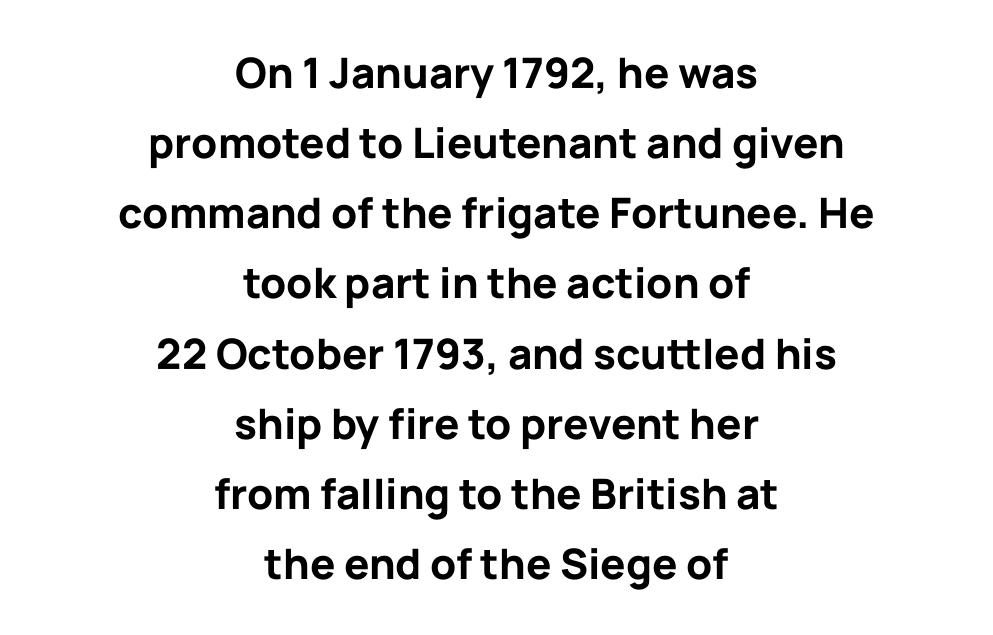
{"serif": "no", "italic": "no", "bold": "yes", "weight": "bold", "width": "normal", "stroke_contrast": "low", "x_height": "medium", "monospaced": "no", "underline": "no", "align": "center", "line_spacing": "normal", "line_spacing_ratio": 1.67, "letter_spacing": "normal", "letter_spacing_em": 0.0, "glyph_px": 42}
